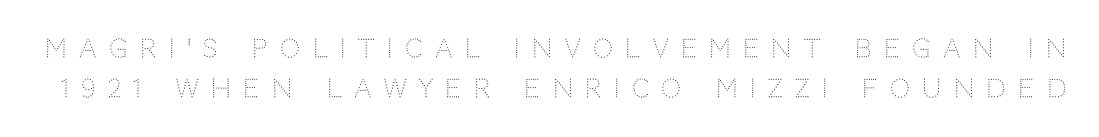
{"italic": "no", "bold": "no", "underline": "no", "line_spacing": "normal", "line_spacing_ratio": 1.6, "letter_spacing": "wide", "letter_spacing_em": 0.5, "glyph_px": 25}
